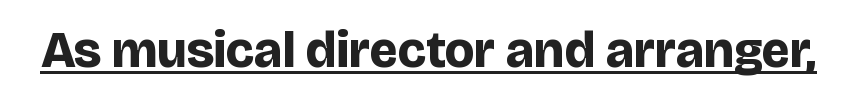
{"serif": "no", "italic": "no", "bold": "yes", "weight": "bold", "width": "normal", "stroke_contrast": "low", "x_height": "large", "monospaced": "no", "underline": "yes", "letter_spacing": "normal", "letter_spacing_em": 0.0, "glyph_px": 51}
